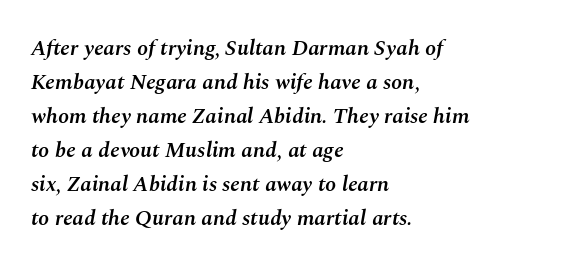
A fair bit of extra ink — the face is semibold, not bold. Left-aligned paragraph, ragged on the right. Line spacing here is normal. Tracking here is standard; glyphs follow each other at the usual distance.
